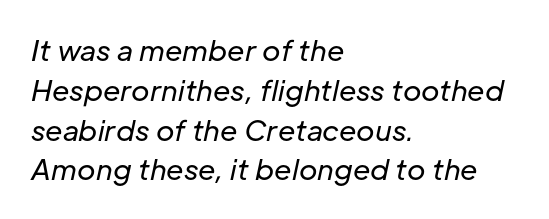
Q: Is the text bold? A: No.
Q: Is the text italic (slanted)? A: Yes, it leans right by about 12 degrees.
Q: Is the text underlined? A: No.
Q: How is the paragraph aligned? A: Left-aligned.
Q: Is the spacing between letters normal or unusually wide? A: Normal.
Q: Is the spacing between lines tight, normal or loose? A: Normal.
Q: Width (condensed, normal, or wide)? A: Normal.
Q: Stroke contrast? A: Low.
Q: x-height? A: Medium.
Q: Monospaced? A: No.
